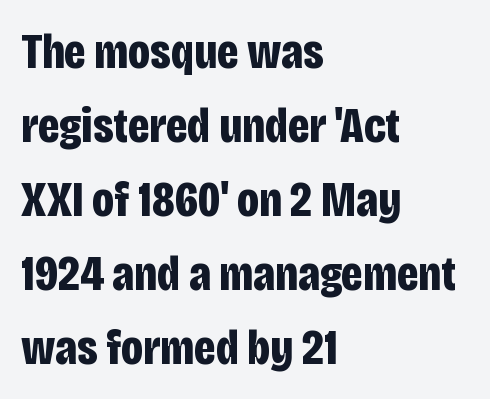
Stroke thickness is high; the sample reads as a true bold. The face used here is proportionally spaced, like ordinary book or web type. Inter-character spacing is left at the font's built-in metrics. A normal amount of white space separates one row of letters from the next. Vertical strokes here are truly vertical. Typographically, this falls in the sans-serif category.
